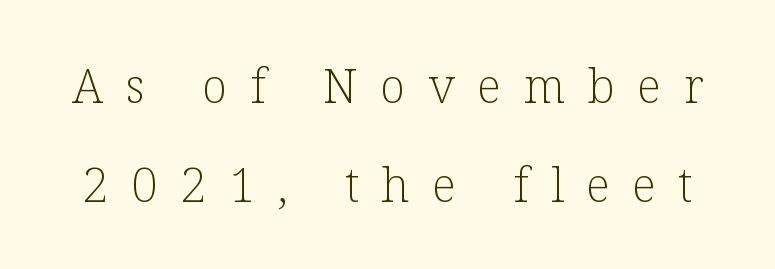
{"serif": "yes", "italic": "no", "bold": "no", "weight": "light", "width": "normal", "stroke_contrast": "low", "x_height": "medium", "monospaced": "no", "underline": "no", "line_spacing": "loose", "line_spacing_ratio": 2.11, "letter_spacing": "wide", "letter_spacing_em": 0.48, "glyph_px": 47}
